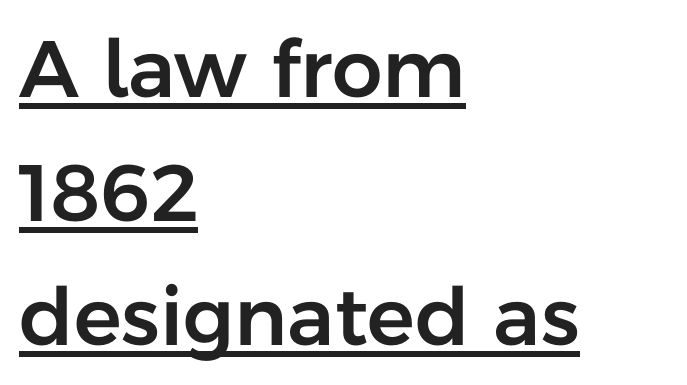
The image shows 80 px sans-serif type, upright; set left-aligned, normal line spacing (1.55x), normal letter spacing, underlined; low stroke contrast and a medium x-height.
